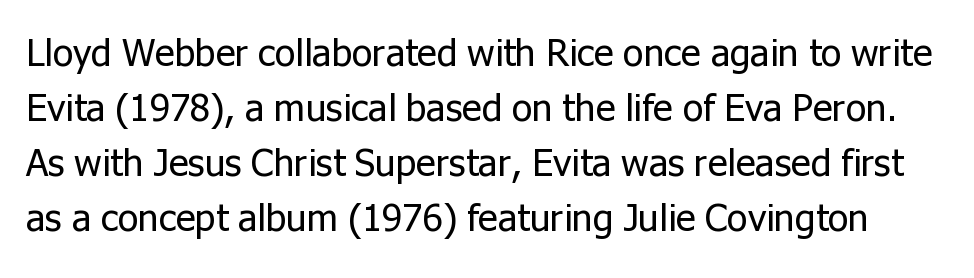
Characters follow at the spacing the type designer built in. Words float on clear page, feet unadorned. Vertical spacing — default. Stem width sits at or under what a default text font uses.
